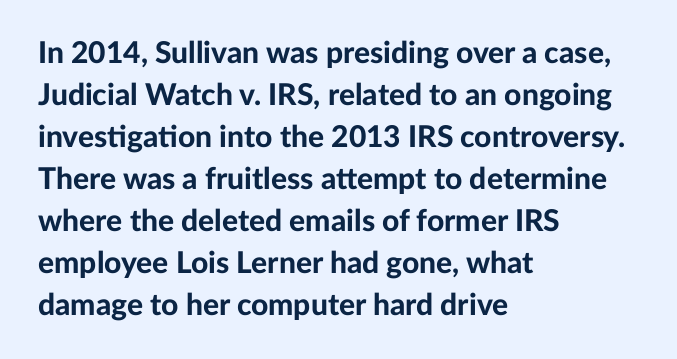
The lines sit at an ordinary, default distance from one another. Each glyph is drawn with heavy, bold strokes. Is there any slant? The stems are plumb. Descender tails drop into unmarked territory.
